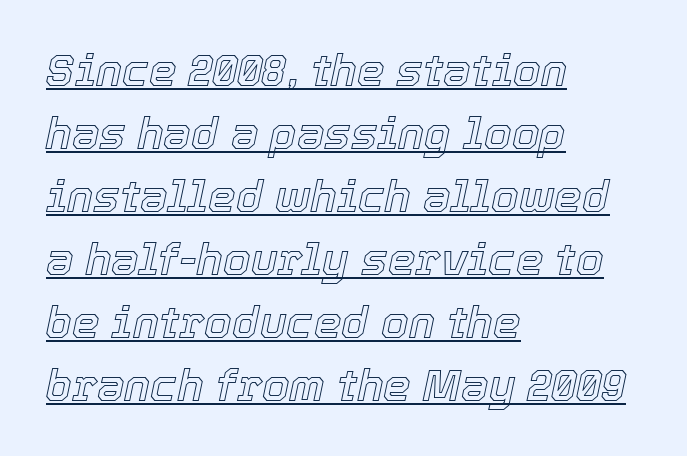
Q: Is the text italic (slanted)? A: Yes, it leans right by about 12 degrees.
Q: Is the text underlined? A: Yes.
Q: How is the paragraph aligned? A: Left-aligned.
Q: Is the spacing between letters normal or unusually wide? A: Normal.
Q: Is the spacing between lines tight, normal or loose? A: Normal.
Q: Width (condensed, normal, or wide)? A: Normal.
Q: x-height? A: Medium.
Q: Monospaced? A: No.
